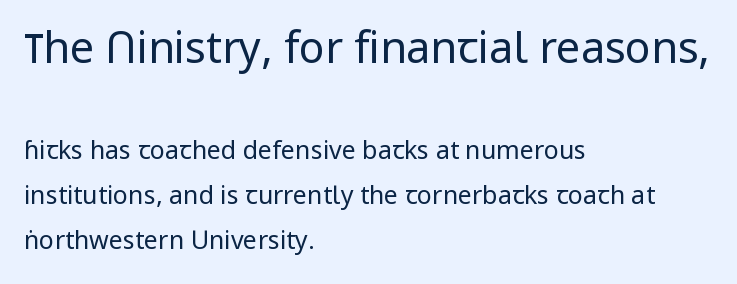
Alignment: flush left. Think of a printed novel: that variable character pitch is what you see here. The typeface has the unassuming heft of standard copy or less. Scale decreases going downward across the two blocks. The zone under the glyphs is completely vacant. The letterforms sit shoulder to shoulder at normal distance.
